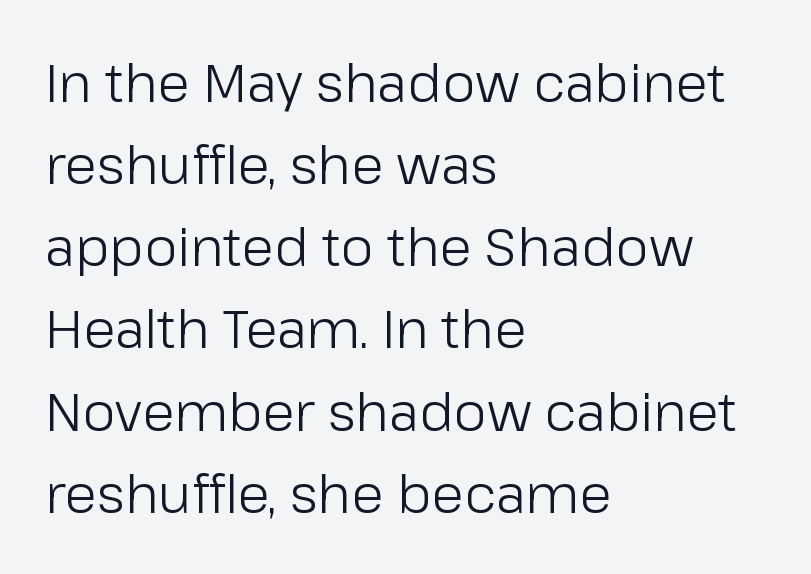
{"serif": "no", "italic": "no", "bold": "no", "weight": "light", "width": "normal", "stroke_contrast": "low", "x_height": "medium", "monospaced": "no", "underline": "no", "align": "left", "line_spacing": "normal", "line_spacing_ratio": 1.55, "letter_spacing": "normal", "letter_spacing_em": 0.0, "glyph_px": 53}
